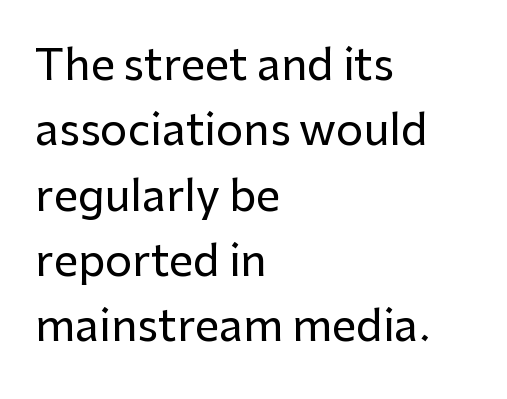
Q: Is the text italic (slanted)? A: No, it is upright.
Q: Is the typeface a serif or a sans-serif typeface? A: Sans-serif.
Q: Is the text underlined? A: No.
Q: How is the paragraph aligned? A: Left-aligned.
Q: Is the spacing between letters normal or unusually wide? A: Normal.
Q: Is the spacing between lines tight, normal or loose? A: Normal.
Q: Width (condensed, normal, or wide)? A: Normal.
Q: Stroke contrast? A: Low.
Q: x-height? A: Medium.
Q: Monospaced? A: No.
